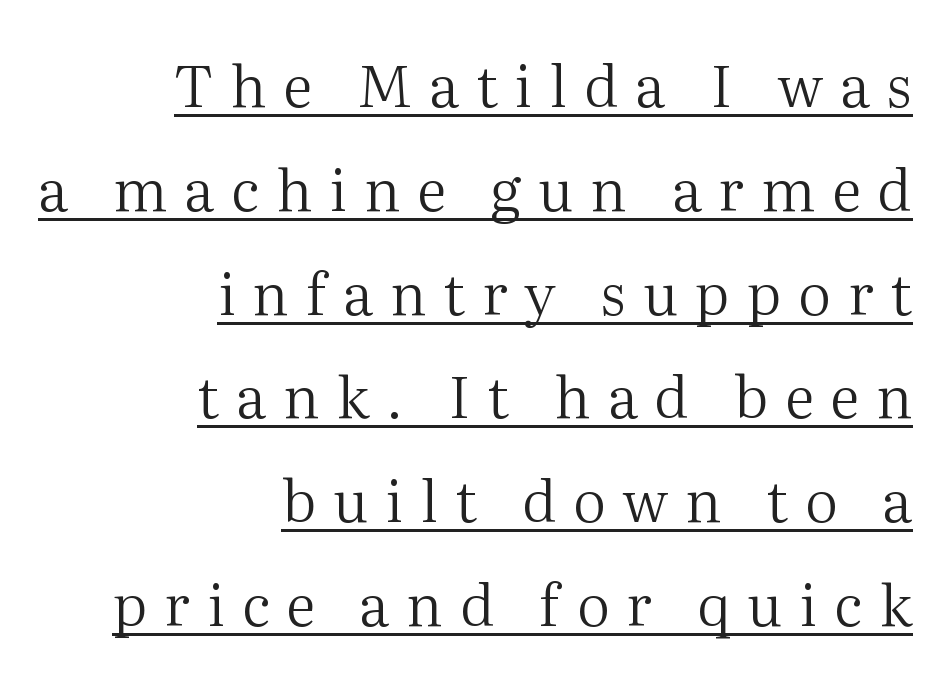
The image shows 58 px regular-weight serif type, upright; set right-aligned, line spacing 1.79x, unusually wide letter spacing (+0.29 em), underlined; medium stroke contrast and a medium x-height.
